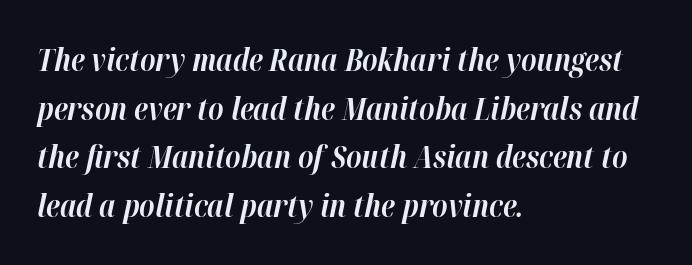
Q: Is the text bold? A: Yes.
Q: Is the text italic (slanted)? A: Yes, it leans right by about 12 degrees.
Q: Is the text underlined? A: No.
Q: How is the paragraph aligned? A: Left-aligned.
Q: Is the spacing between letters normal or unusually wide? A: Normal.
Q: Is the spacing between lines tight, normal or loose? A: Normal.
Q: Width (condensed, normal, or wide)? A: Normal.
Q: Stroke contrast? A: High.
Q: x-height? A: Medium.
Q: Monospaced? A: No.
